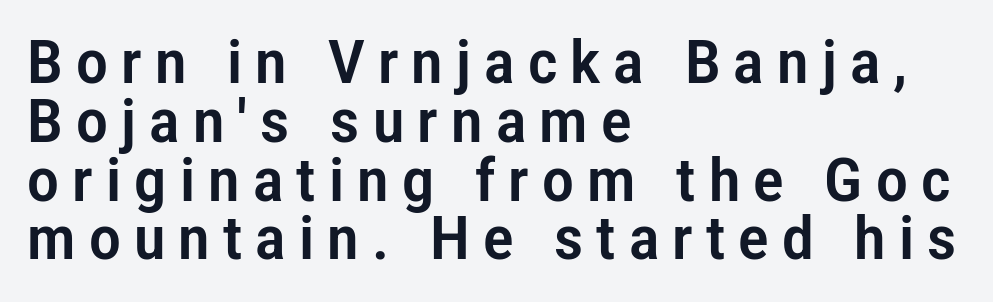
Honestly, the rows look squashed on top of each other. Typographically, this falls in the sans-serif category. Substantial extra tracking has been applied to these lines. Each letter keeps its own natural width here, so spacing adapts to shape. You can tell it's not italic because the verticals are truly vertical.
